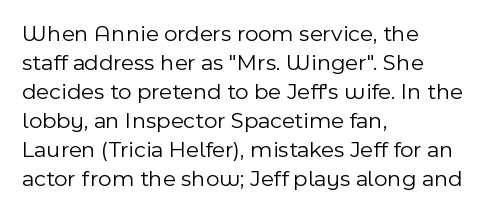
The image shows 23 px text type, upright; set left-aligned, normal line spacing (1.26x), normal letter spacing, not underlined.
